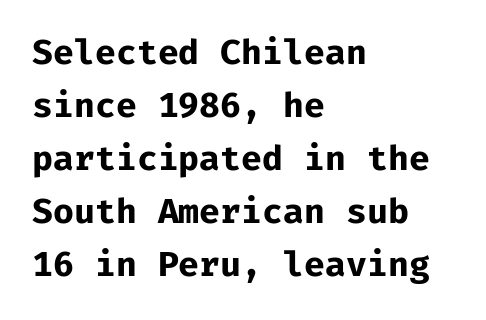
Q: Is the text bold? A: Yes.
Q: Is the text italic (slanted)? A: No, it is upright.
Q: Is the typeface a serif or a sans-serif typeface? A: Sans-serif.
Q: Is the text underlined? A: No.
Q: How is the paragraph aligned? A: Left-aligned.
Q: Is the spacing between letters normal or unusually wide? A: Normal.
Q: Is the spacing between lines tight, normal or loose? A: Normal.
Q: Width (condensed, normal, or wide)? A: Normal.
Q: Stroke contrast? A: Low.
Q: x-height? A: Medium.
Q: Monospaced? A: Yes.
